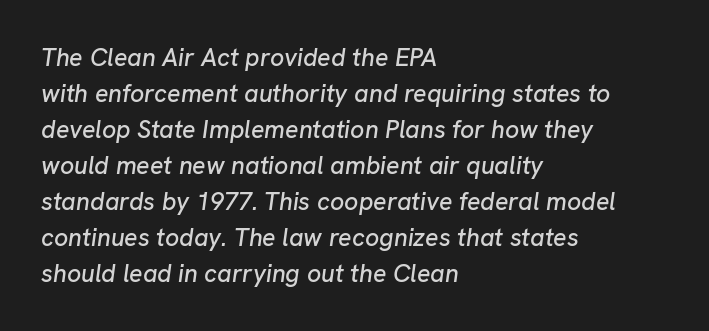
This sample uses plain, unmodified letter spacing. The whole block is typeset with a tilt. Unmarked baselines from the first word to the last. The leading is moderate, giving the passage an even texture.
